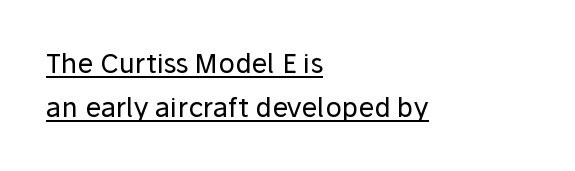
{"italic": "no", "bold": "no", "underline": "yes", "align": "left", "line_spacing": "normal", "line_spacing_ratio": 1.64, "letter_spacing": "normal", "letter_spacing_em": 0.0, "glyph_px": 27}
